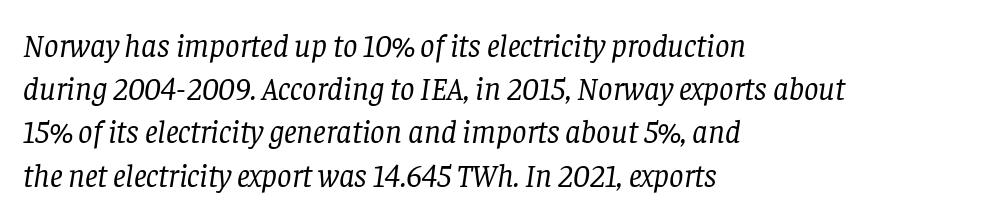
{"serif": "yes", "italic": "yes", "lean": "right", "slant_degrees": 8, "bold": "no", "weight": "regular", "width": "normal", "stroke_contrast": "low", "x_height": "large", "monospaced": "no", "underline": "no", "align": "left", "line_spacing": "normal", "line_spacing_ratio": 1.35, "letter_spacing": "normal", "letter_spacing_em": 0.0, "glyph_px": 32}
